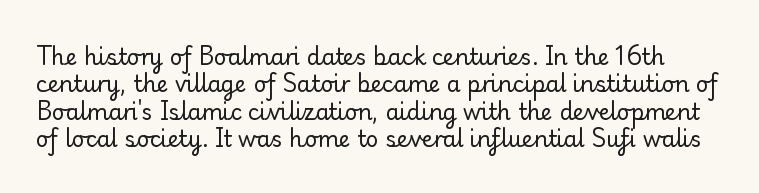
Q: Is the text bold? A: No.
Q: Is the text italic (slanted)? A: No, it is upright.
Q: Is the text underlined? A: No.
Q: Is the spacing between letters normal or unusually wide? A: Normal.
Q: Is the spacing between lines tight, normal or loose? A: Normal.
